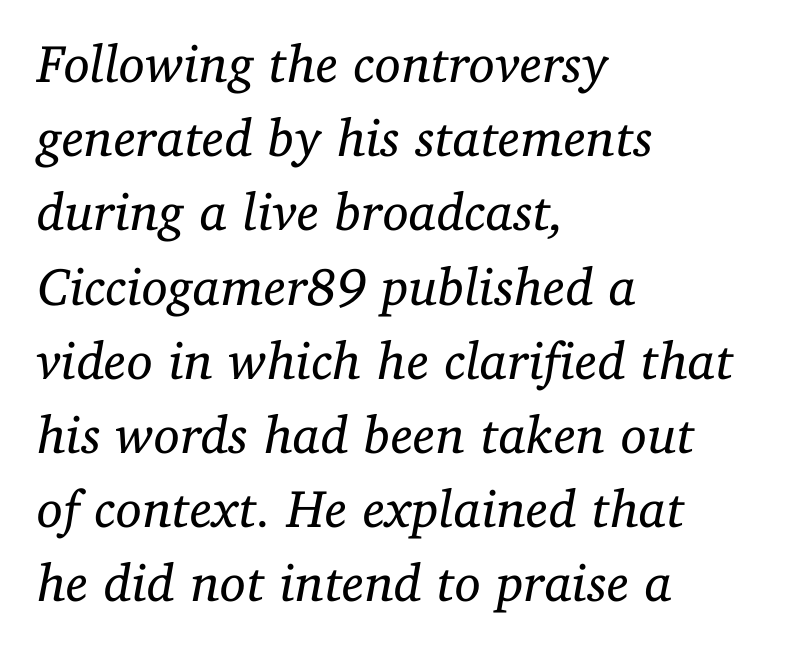
Visually the block forms a straight wall on the left and a jagged coastline on the right. Default kerning and tracking; the words read as compact shapes. Do the characters align in a grid? No, the font is proportional. The letterforms sit at book weight or below. Normally led — the rows are evenly, conventionally spaced.
